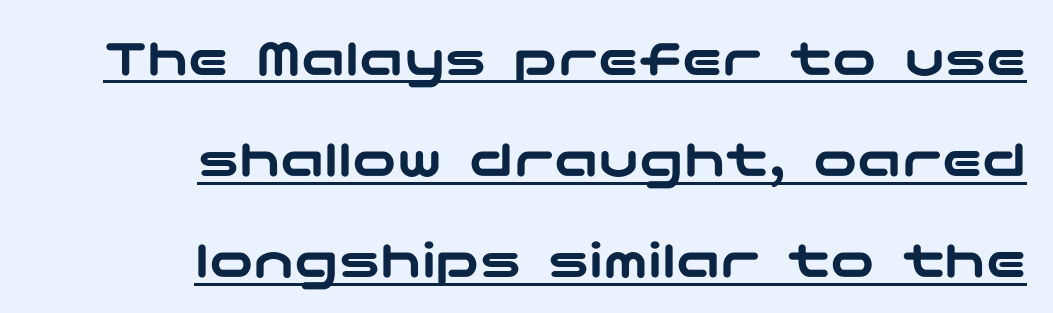
{"serif": "no", "italic": "no", "width": "wide", "stroke_contrast": "low", "x_height": "medium", "underline": "yes", "align": "right", "line_spacing_ratio": 1.84, "letter_spacing": "normal", "letter_spacing_em": 0.0, "glyph_px": 55}
